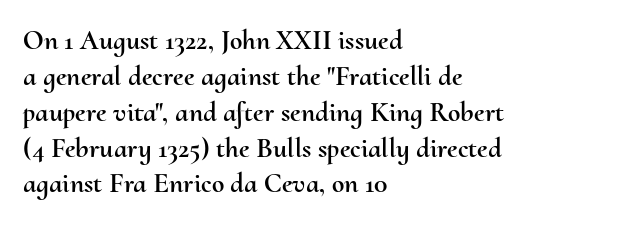
The rows are spaced the way most documents space them. The strip under each line holds only bare page. Varying glyph widths throughout — classic text-font behaviour. The passage is arranged the way most books set body copy — flush left. The type is set solid horizontally, with unmodified tracking.
